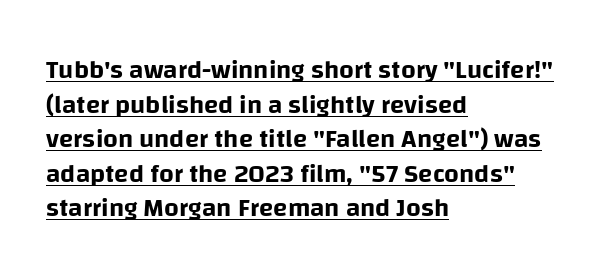
{"italic": "no", "underline": "yes", "align": "left", "line_spacing": "normal", "line_spacing_ratio": 1.33, "letter_spacing": "normal", "letter_spacing_em": 0.0, "glyph_px": 26}
